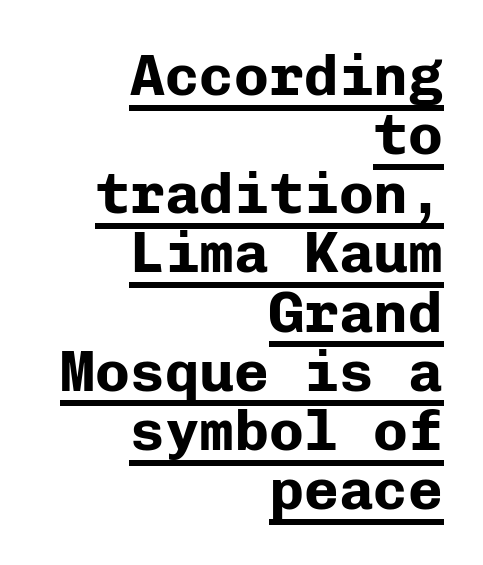
The image shows 58 px bold sans-serif type, upright, monospaced; set right-aligned, tight line spacing (1.02x), normal letter spacing, underlined; low stroke contrast and a medium x-height.
